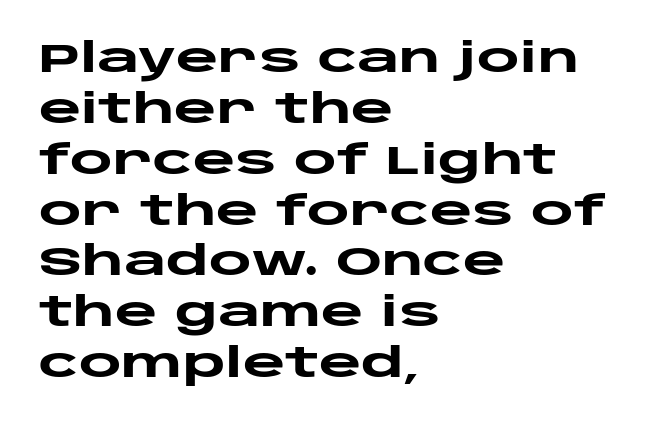
The image shows 41 px heavy, wide sans-serif type, upright; set left-aligned, line spacing 1.24x, normal letter spacing, not underlined; low stroke contrast and a large x-height.
